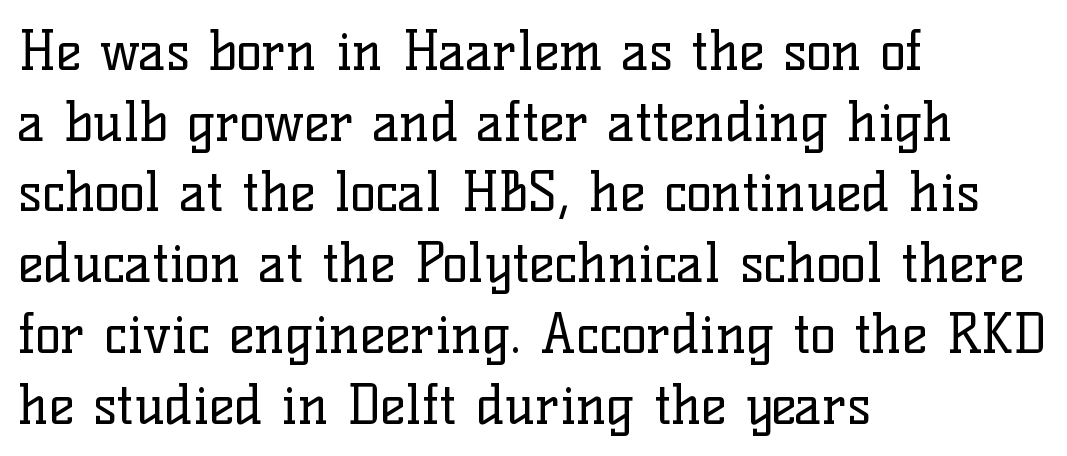
Is there any slant? The stems are plumb. Is this a fixed-width face? No — the glyphs have proportional, varying widths. A student would call this left alignment; a typographer would say flush left, rag right. Compared with typical paragraphs, the rows here are spaced about the same.
